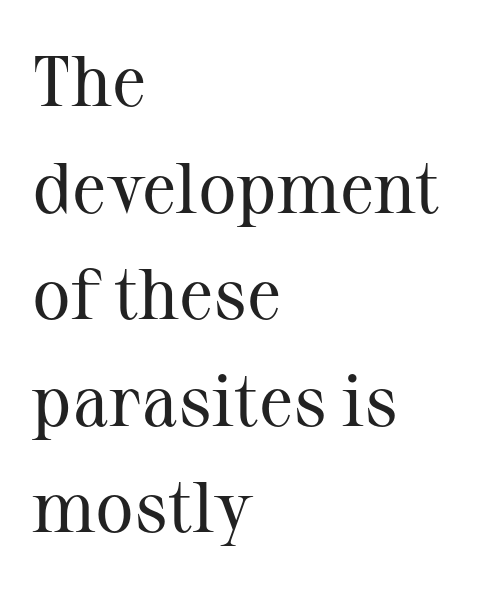
Reading down the block, your eye returns to a fixed left position each line. The lettering holds an erect, upright posture throughout. Quick note: underline off. Compared with typical paragraphs, the rows here are spaced about the same.
